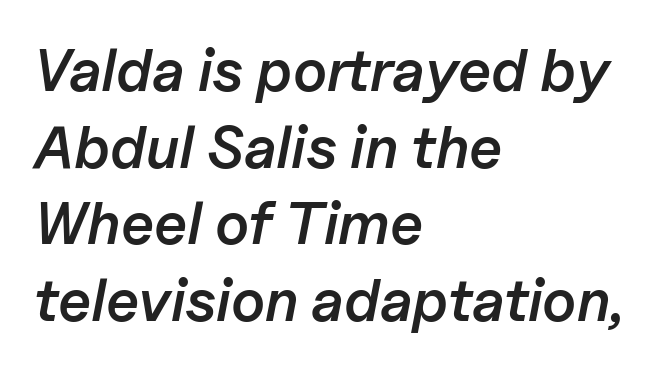
The image shows 59 px semibold type, italic (leaning right); set left-aligned, normal line spacing (1.3x), normal letter spacing, not underlined; low stroke contrast and a medium x-height.
